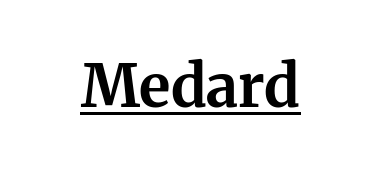
The image shows 59 px bold serif type, upright; set normal letter spacing, underlined; medium stroke contrast and a medium x-height.
